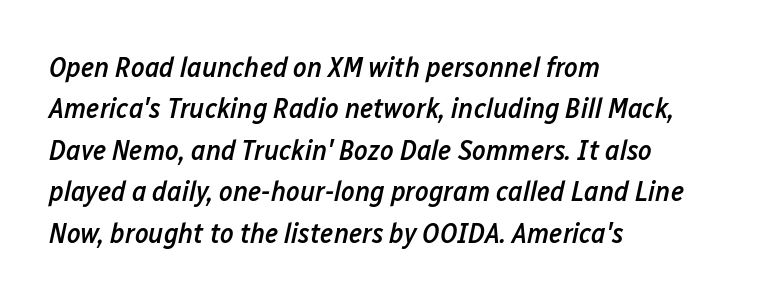
Q: Is the text bold? A: Semi-bold.
Q: Is the text italic (slanted)? A: Yes, it leans right by about 12 degrees.
Q: Is the text underlined? A: No.
Q: How is the paragraph aligned? A: Left-aligned.
Q: Is the spacing between letters normal or unusually wide? A: Normal.
Q: Is the spacing between lines tight, normal or loose? A: Normal.
Q: Width (condensed, normal, or wide)? A: Condensed.
Q: Stroke contrast? A: Low.
Q: x-height? A: Medium.
Q: Monospaced? A: No.
